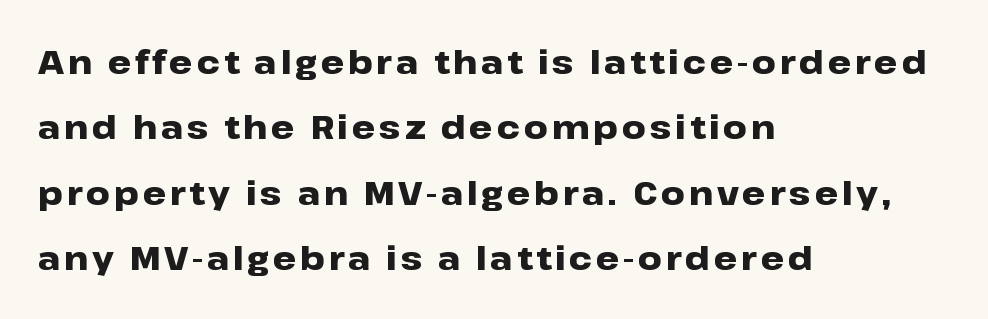
The image shows 33 px heavy, wide sans-serif type, upright; set left-aligned, loose line spacing (1.98x), not underlined; low stroke contrast and a medium x-height.
